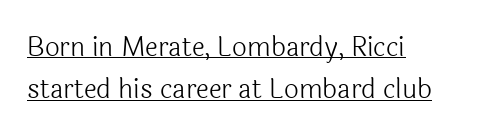
Is the letter spacing exaggerated? No — it looks like the ordinary default. Alignment: flush left. Is there an underline? Yes — a line sits under the letters. Do the letters lean? They stand straight. On a weight scale, this lands at 450 or below.
